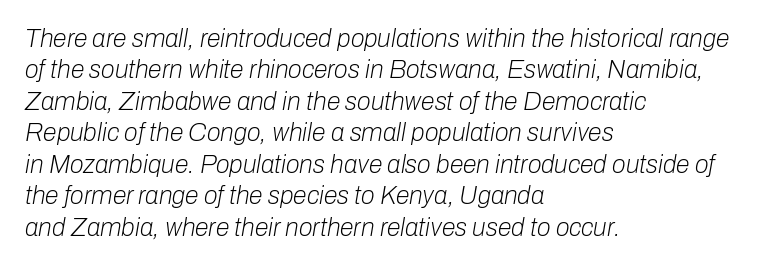
The image shows 25 px text type, italic (leaning right); set left-aligned, normal line spacing (1.26x), normal letter spacing, not underlined.
